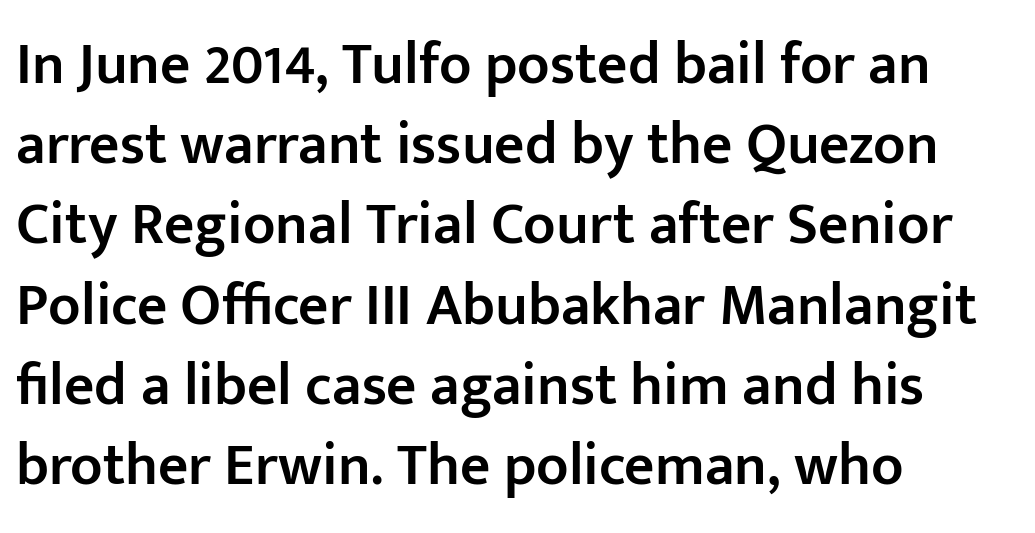
Q: Is the text bold? A: Semi-bold.
Q: Is the text italic (slanted)? A: No, it is upright.
Q: Is the typeface a serif or a sans-serif typeface? A: Sans-serif.
Q: Is the text underlined? A: No.
Q: How is the paragraph aligned? A: Left-aligned.
Q: Is the spacing between letters normal or unusually wide? A: Normal.
Q: Is the spacing between lines tight, normal or loose? A: Normal.
Q: Width (condensed, normal, or wide)? A: Normal.
Q: Stroke contrast? A: Low.
Q: x-height? A: Medium.
Q: Monospaced? A: No.
